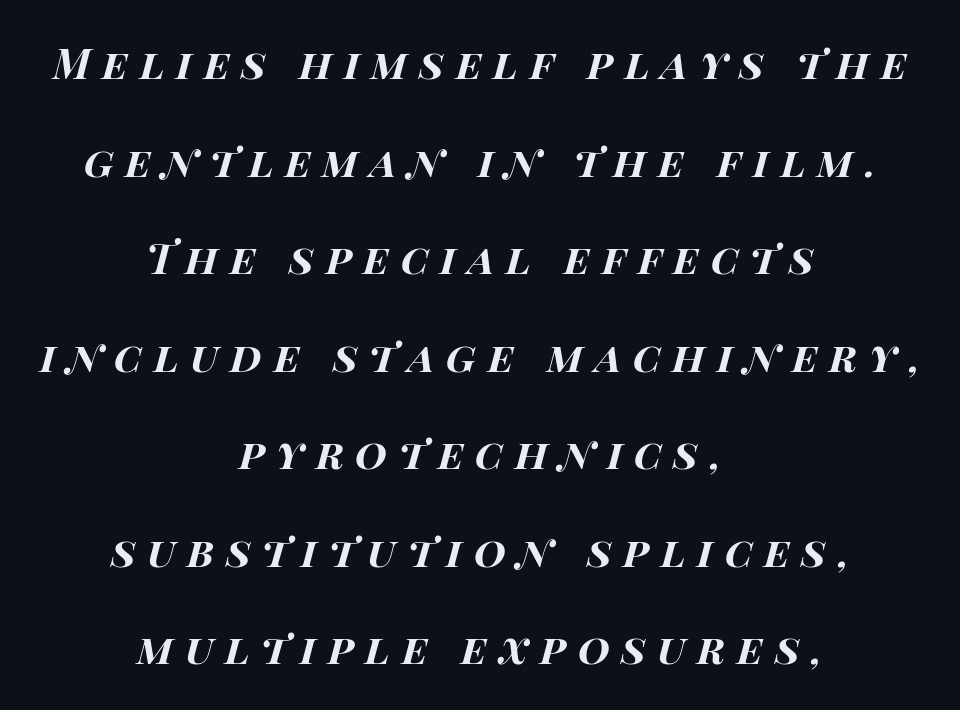
Q: Is the text bold? A: Yes.
Q: Is the text italic (slanted)? A: Yes, it leans right by about 14 degrees.
Q: Is the text underlined? A: No.
Q: How is the paragraph aligned? A: Centered.
Q: Is the spacing between letters normal or unusually wide? A: Unusually wide.
Q: Is the spacing between lines tight, normal or loose? A: Loose.
Q: Width (condensed, normal, or wide)? A: Wide.
Q: Stroke contrast? A: High.
Q: x-height? A: Large.
Q: Monospaced? A: No.
